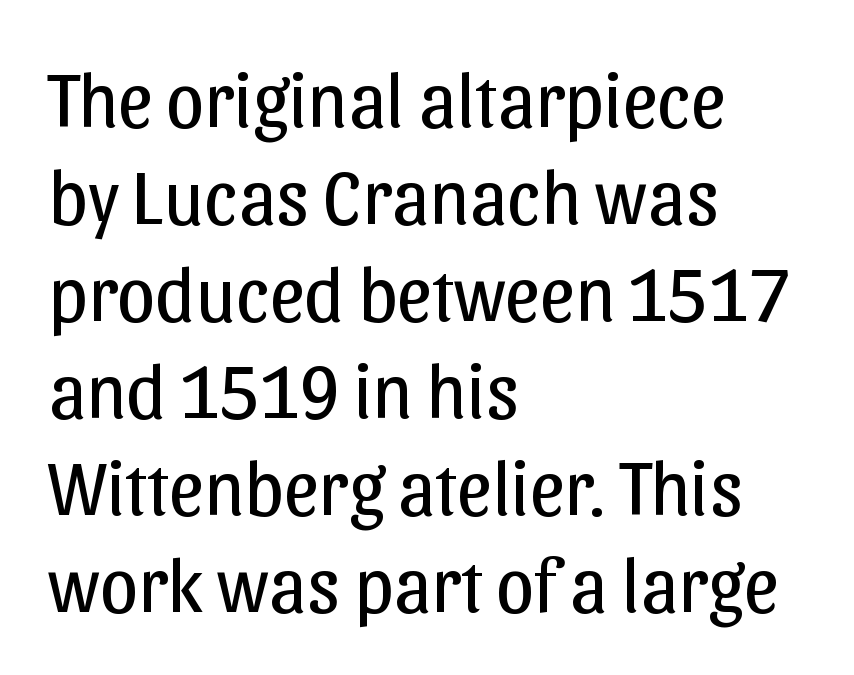
Q: Is the text bold? A: No.
Q: Is the text italic (slanted)? A: No, it is upright.
Q: Is the typeface a serif or a sans-serif typeface? A: Sans-serif.
Q: Is the text underlined? A: No.
Q: How is the paragraph aligned? A: Left-aligned.
Q: Is the spacing between letters normal or unusually wide? A: Normal.
Q: Is the spacing between lines tight, normal or loose? A: Normal.
Q: Width (condensed, normal, or wide)? A: Normal.
Q: Stroke contrast? A: Low.
Q: x-height? A: Medium.
Q: Monospaced? A: No.
